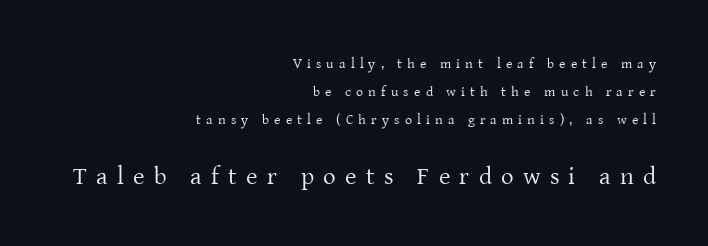
Quick note: interline space is abundant. Reading top to bottom, the characters get bigger at the block break. Each stroke keeps to a modest, everyday thickness or less. Underlining? Definitely not there.
